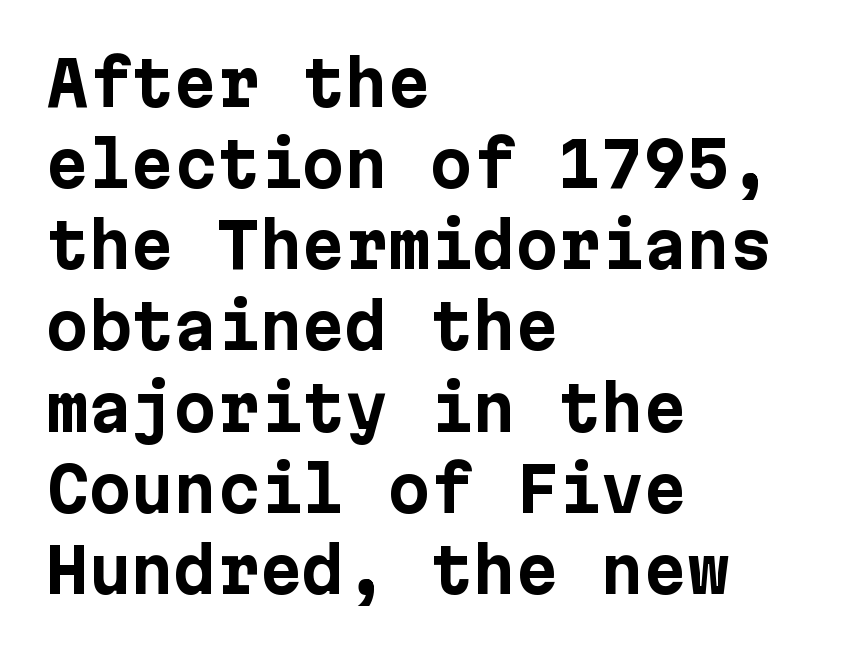
{"serif": "no", "italic": "no", "bold": "yes", "weight": "bold", "width": "normal", "stroke_contrast": "low", "x_height": "medium", "underline": "no", "align": "left", "line_spacing": "normal", "line_spacing_ratio": 1.33, "letter_spacing": "normal", "letter_spacing_em": 0.0, "glyph_px": 61}
